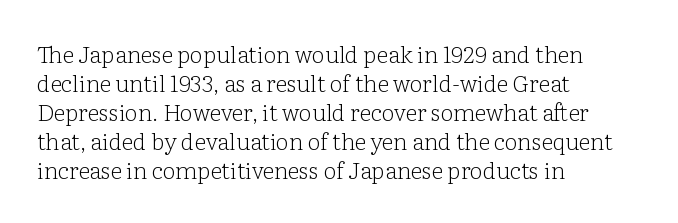
Q: Is the text bold? A: No.
Q: Is the text italic (slanted)? A: No, it is upright.
Q: Is the text underlined? A: No.
Q: How is the paragraph aligned? A: Left-aligned.
Q: Is the spacing between letters normal or unusually wide? A: Normal.
Q: Is the spacing between lines tight, normal or loose? A: Normal.
